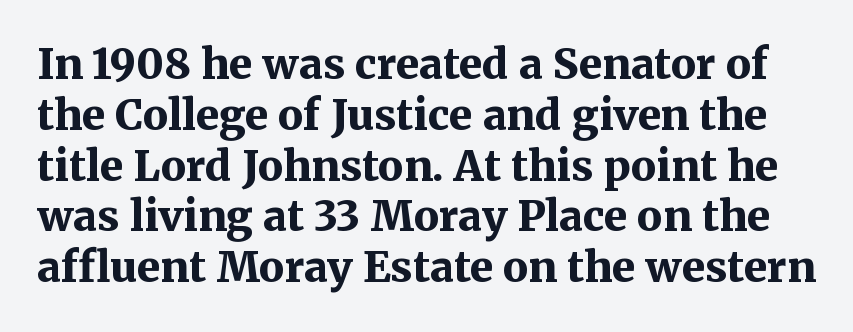
Weight check: bold — yes, fully. The letters advance in unequal steps, a hallmark of proportional type. The strip under each line holds only bare page. Letter spacing: default.
